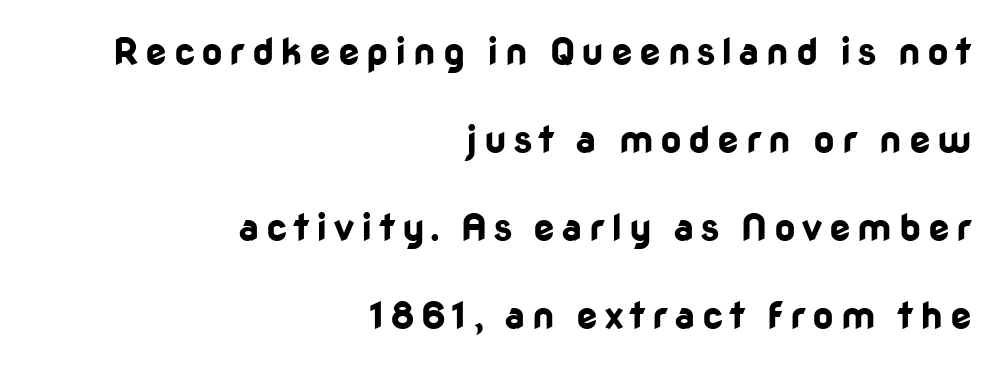
Q: Is the text bold? A: Yes.
Q: Is the text italic (slanted)? A: No, it is upright.
Q: Is the typeface a serif or a sans-serif typeface? A: Sans-serif.
Q: Is the text underlined? A: No.
Q: How is the paragraph aligned? A: Right-aligned.
Q: Is the spacing between lines tight, normal or loose? A: Loose.
Q: Width (condensed, normal, or wide)? A: Normal.
Q: Stroke contrast? A: Low.
Q: x-height? A: Medium.
Q: Monospaced? A: No.
